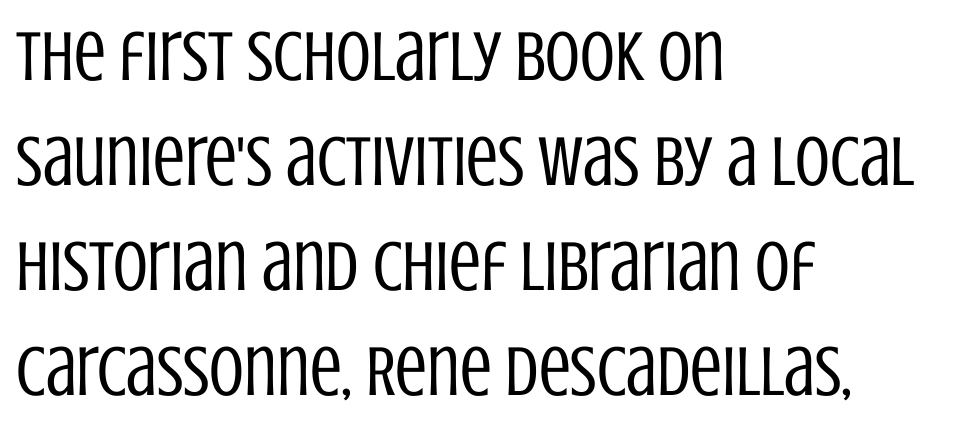
{"serif": "no", "italic": "no", "bold": "no", "weight": "regular", "width": "condensed", "stroke_contrast": "low", "x_height": "large", "monospaced": "no", "underline": "no", "align": "left", "line_spacing": "normal", "line_spacing_ratio": 1.48, "letter_spacing": "normal", "letter_spacing_em": 0.0, "glyph_px": 71}
